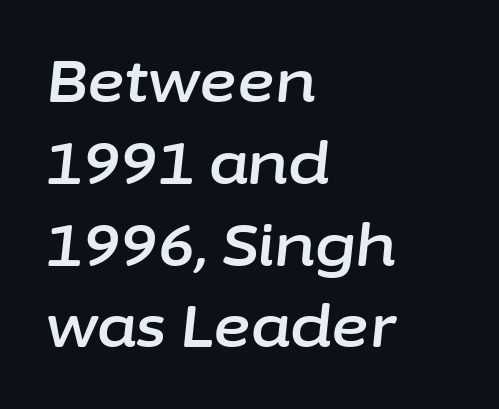
{"italic": "yes", "lean": "right", "slant_degrees": 6, "width": "normal", "stroke_contrast": "low", "x_height": "medium", "monospaced": "no", "underline": "no", "align": "left", "line_spacing": "normal", "line_spacing_ratio": 1.41, "letter_spacing": "normal", "letter_spacing_em": 0.0, "glyph_px": 58}
